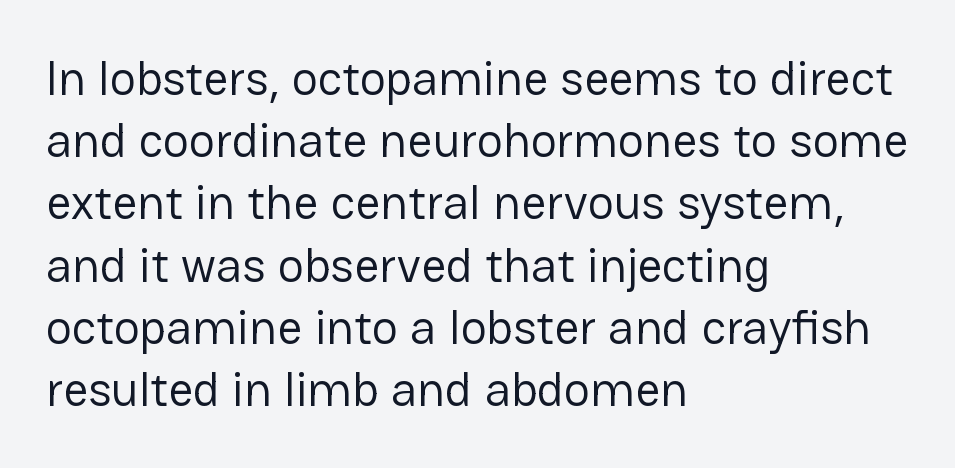
The image shows 49 px regular-weight sans-serif type, upright; set left-aligned, normal line spacing (1.27x), normal letter spacing, not underlined; low stroke contrast and a medium x-height.
